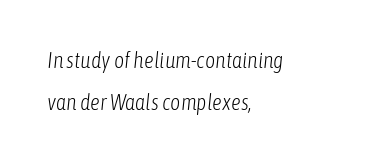
Q: Is the text bold? A: No.
Q: Is the text italic (slanted)? A: Yes, it leans right by about 6 degrees.
Q: Is the text underlined? A: No.
Q: How is the paragraph aligned? A: Left-aligned.
Q: Is the spacing between letters normal or unusually wide? A: Normal.
